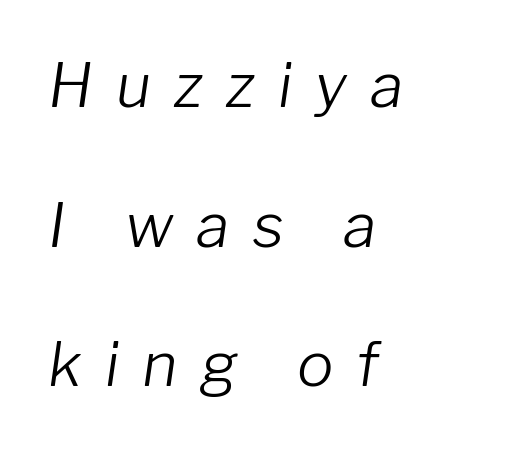
Glance below the letters and you will spot only blank space. All the whitespace from short lines collects on the right. Is the letter spacing exaggerated? Yes — the characters are pushed far apart. Proportional: the letters do not fall into vertical columns. The typography opts for an oblique posture over an upright one.
